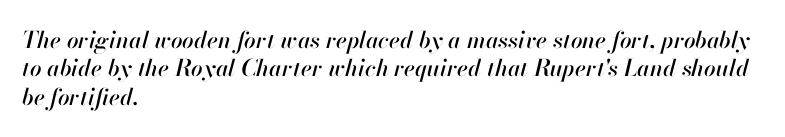
Yep, that's italic — everything's leaning. The gap between lines stays unmarked. One-word summary of the alignment: left. Between one letter and the next there's only the usual sliver of space.
